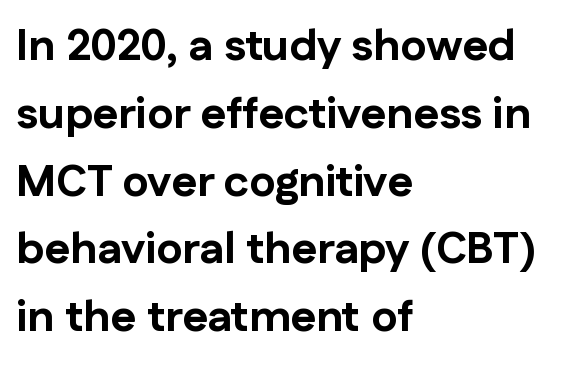
How would I describe the line gaps? Plain and ordinary. The specimen reads as upright at a glance. Weight check: bold — yes, fully. Proportional: the letters do not fall into vertical columns. All the whitespace from short lines collects on the right. Characters follow at the spacing the type designer built in.
